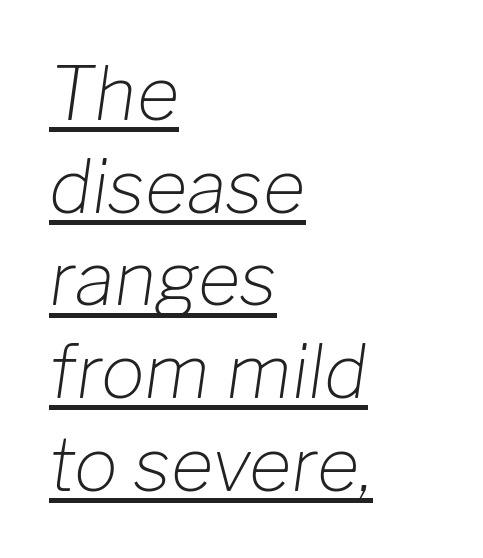
{"italic": "yes", "lean": "right", "slant_degrees": 8, "bold": "no", "weight": "light", "width": "normal", "stroke_contrast": "low", "x_height": "medium", "monospaced": "no", "underline": "yes", "align": "left", "line_spacing": "normal", "line_spacing_ratio": 1.27, "letter_spacing": "normal", "letter_spacing_em": 0.0, "glyph_px": 73}
